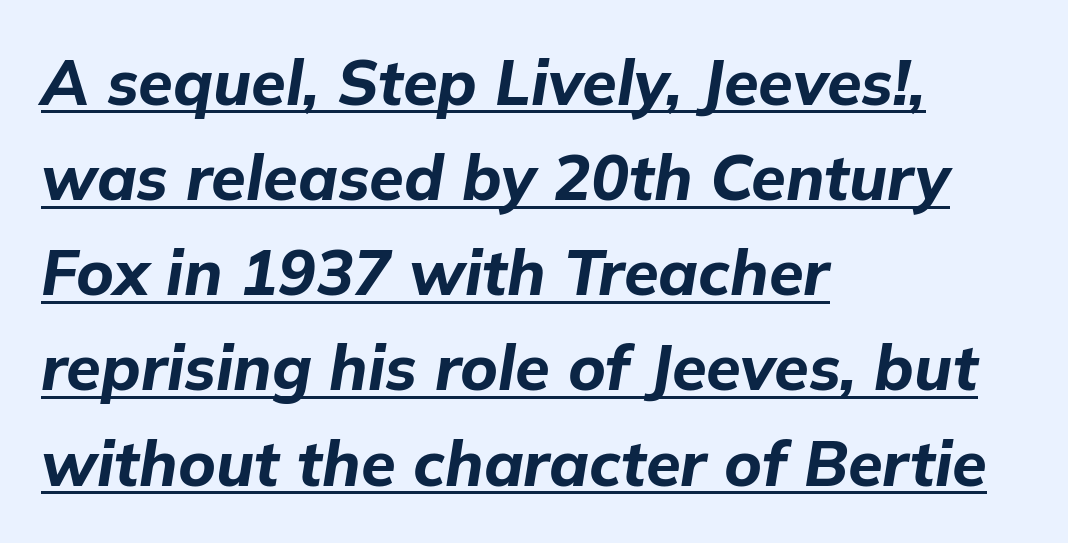
Note the varied advance widths — an 'i' is clearly narrower than an 'm'. You could call the tracking neutral — neither tight nor loose. The font's italic variant was chosen for this text. Somebody hit Ctrl+U on this one — the words are underlined. Left-aligned paragraph, ragged on the right. Set as a true bold cut, around the 700 mark.
